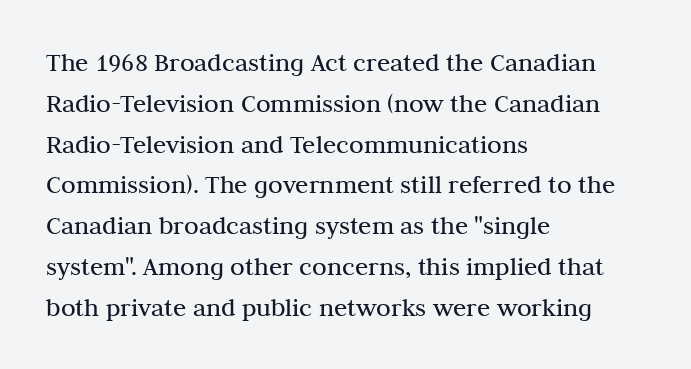
The passage shown stacks its lines at a standard gap. Plain, unruled lines of type. Summary of weight: not heavy and not bold. The rendering keeps characters at their native spacing. Notice how the stems are strictly vertical — no italics here.
